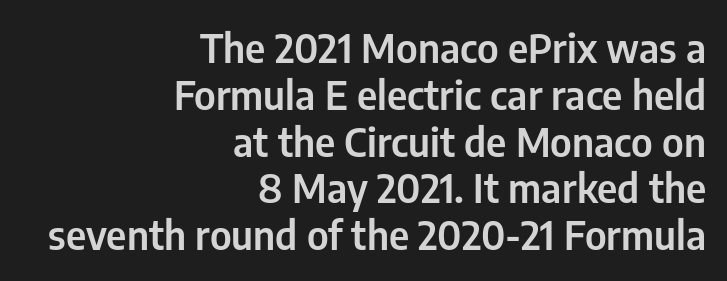
The image shows 40 px condensed sans-serif type, upright; set right-aligned, line spacing 1.17x, normal letter spacing, not underlined; low stroke contrast and a medium x-height.
